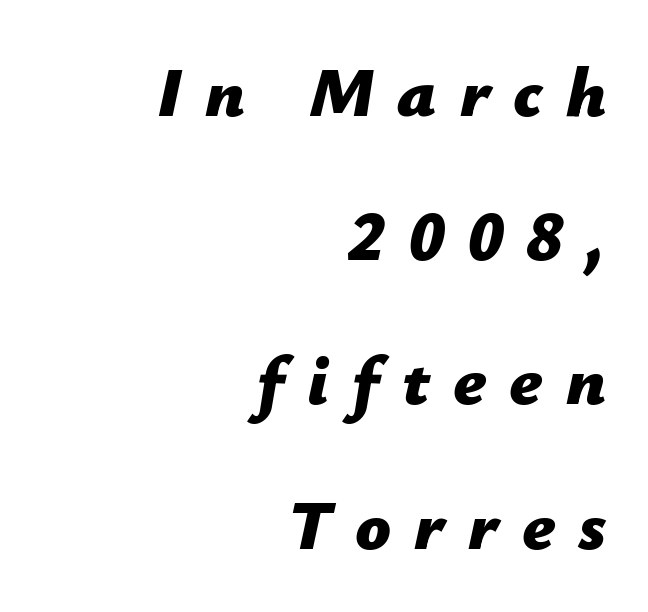
I'd describe the lettering as bold — thick and assertive. The font's italic variant was chosen for this text. These lines have a slow, spaced-out rhythm from letter to letter. Do the characters align in a grid? No, the font is proportional. If you drew a ruler down the right edge, every line would touch it. A typesetter would call this leading open, well beyond the default.
